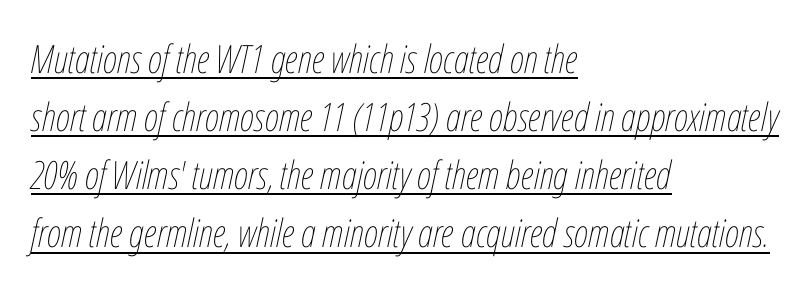
Q: Is the text bold? A: No.
Q: Is the text italic (slanted)? A: Yes, it leans right by about 12 degrees.
Q: Is the text underlined? A: Yes.
Q: How is the paragraph aligned? A: Left-aligned.
Q: Is the spacing between letters normal or unusually wide? A: Normal.
Q: Is the spacing between lines tight, normal or loose? A: Normal.
Q: Width (condensed, normal, or wide)? A: Condensed.
Q: Stroke contrast? A: Low.
Q: x-height? A: Medium.
Q: Monospaced? A: No.
